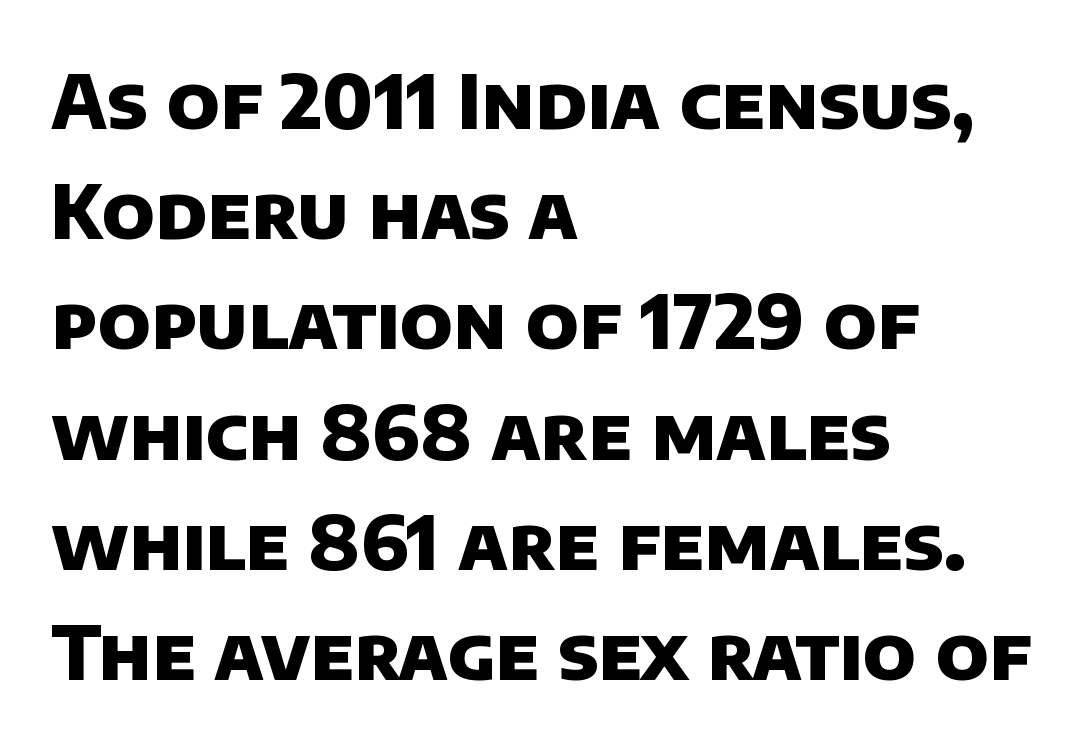
The lines in this sample share a left origin and differ only in where they stop. Look at the stroke-to-counter ratio: heavy, a bold. Looks like regular typesetting: each glyph gets only the width it needs. The space between consecutive lines is moderate. Just letters on the line, the space beneath them empty.
